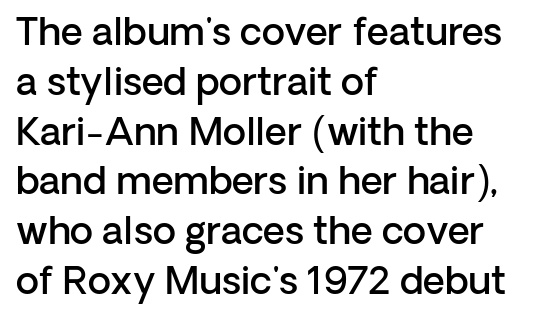
{"serif": "no", "italic": "no", "bold": "semi", "weight": "semibold", "width": "normal", "stroke_contrast": "low", "x_height": "medium", "monospaced": "no", "underline": "no", "align": "left", "line_spacing": "normal", "line_spacing_ratio": 1.31, "letter_spacing": "normal", "letter_spacing_em": 0.0, "glyph_px": 38}
